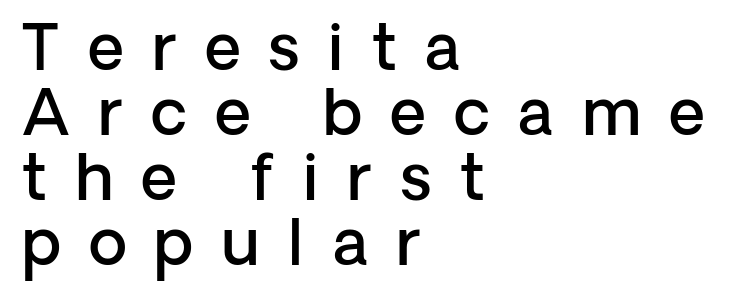
{"serif": "no", "italic": "no", "bold": "semi", "weight": "semibold", "width": "normal", "stroke_contrast": "low", "x_height": "medium", "monospaced": "no", "underline": "no", "align": "left", "line_spacing": "tight", "line_spacing_ratio": 1.03, "letter_spacing": "wide", "letter_spacing_em": 0.45, "glyph_px": 63}
